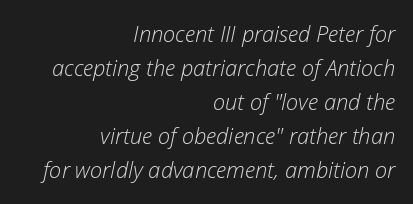
Q: Is the text bold? A: No.
Q: Is the text italic (slanted)? A: Yes, it leans right by about 12 degrees.
Q: Is the text underlined? A: No.
Q: How is the paragraph aligned? A: Right-aligned.
Q: Is the spacing between letters normal or unusually wide? A: Normal.
Q: Is the spacing between lines tight, normal or loose? A: Normal.
